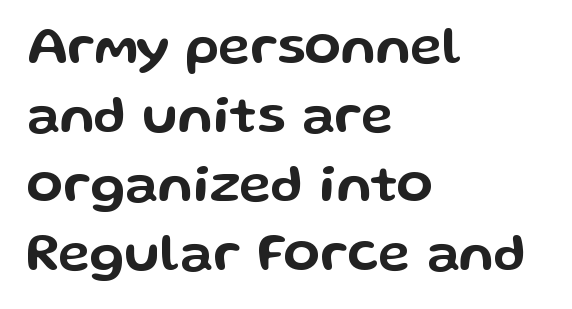
Are there feet on the stems? There aren't — it's a sans. In CSS terms this would be text-align: left. Is this a fixed-width face? No — the glyphs have proportional, varying widths. Characters remain perfectly vertical along every line. A typesetter would call this zero additional tracking. No word sits above an underline.
